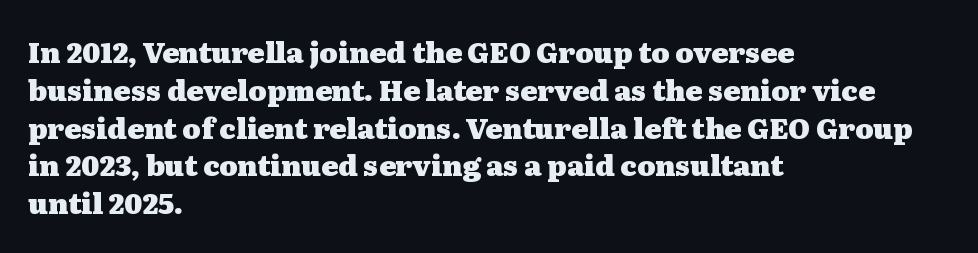
Q: Is the text bold? A: Yes.
Q: Is the text italic (slanted)? A: No, it is upright.
Q: Is the typeface a serif or a sans-serif typeface? A: Serif.
Q: Is the text underlined? A: No.
Q: How is the paragraph aligned? A: Left-aligned.
Q: Is the spacing between letters normal or unusually wide? A: Normal.
Q: Is the spacing between lines tight, normal or loose? A: Normal.
Q: Width (condensed, normal, or wide)? A: Wide.
Q: Stroke contrast? A: Medium.
Q: x-height? A: Medium.
Q: Monospaced? A: No.
